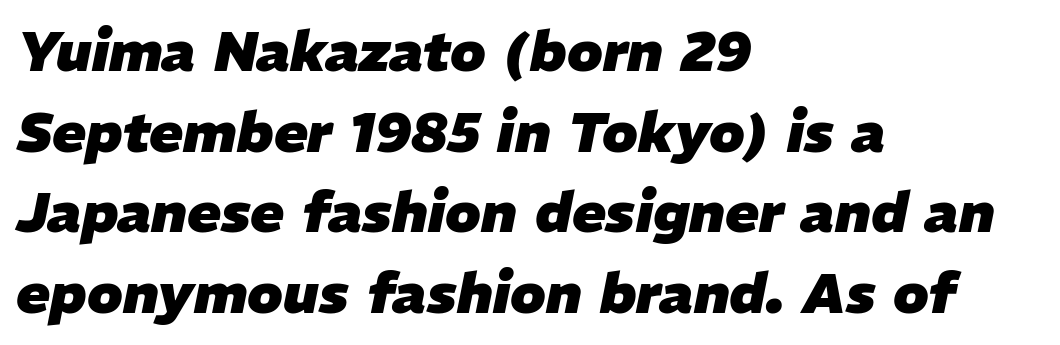
Q: Is the text bold? A: Yes.
Q: Is the text italic (slanted)? A: Yes, it leans right by about 11 degrees.
Q: Is the text underlined? A: No.
Q: How is the paragraph aligned? A: Left-aligned.
Q: Is the spacing between letters normal or unusually wide? A: Normal.
Q: Is the spacing between lines tight, normal or loose? A: Normal.
Q: Width (condensed, normal, or wide)? A: Normal.
Q: Stroke contrast? A: Low.
Q: x-height? A: Medium.
Q: Monospaced? A: No.
